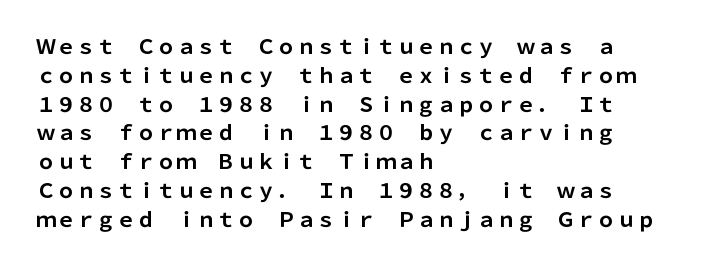
The image shows 20 px bold type, upright; set left-aligned, normal line spacing (1.44x), normal letter spacing, not underlined.
